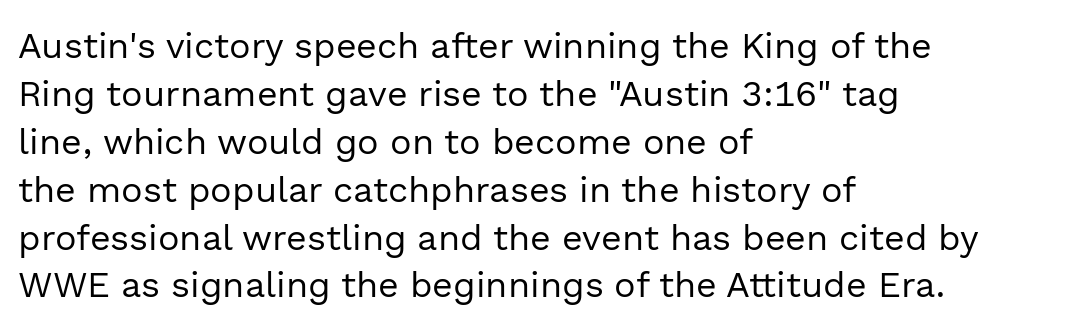
The image shows 36 px regular-weight sans-serif type, upright; set left-aligned, normal line spacing (1.33x), normal letter spacing, not underlined; a medium x-height.
